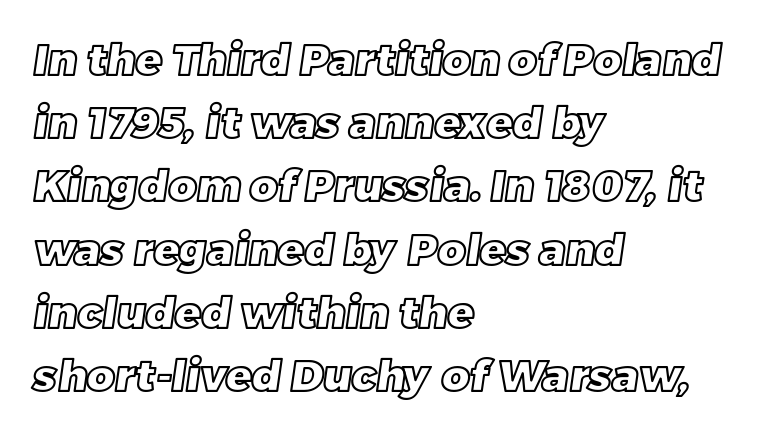
{"width": "normal", "x_height": "large", "monospaced": "no", "underline": "no", "align": "left", "line_spacing": "normal", "line_spacing_ratio": 1.47, "letter_spacing": "normal", "letter_spacing_em": 0.0, "glyph_px": 43}
